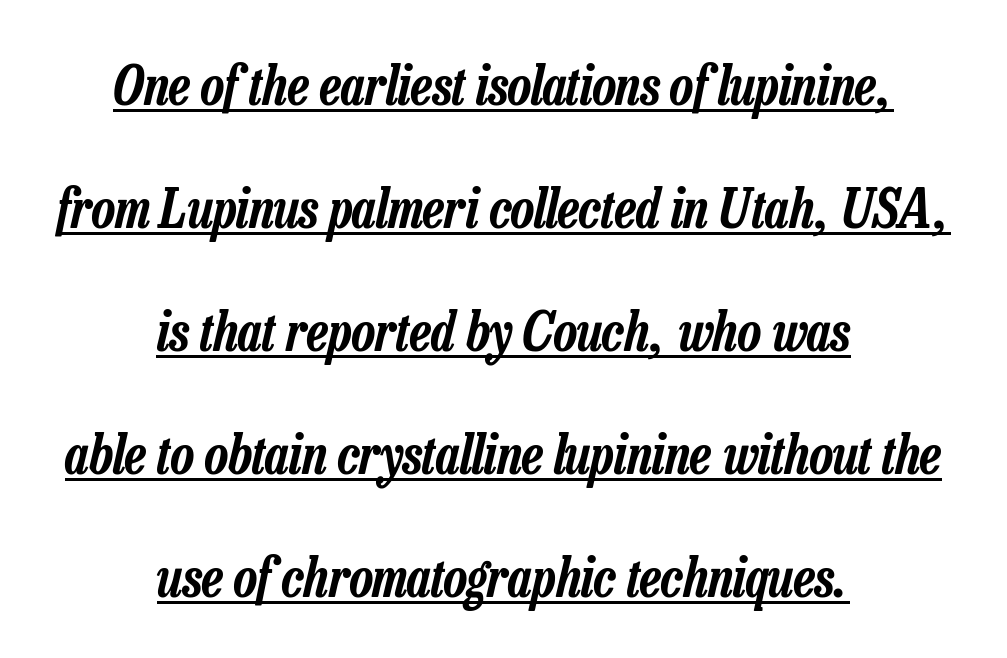
Q: Is the text italic (slanted)? A: Yes, it leans right by about 13 degrees.
Q: Is the text underlined? A: Yes.
Q: How is the paragraph aligned? A: Centered.
Q: Is the spacing between letters normal or unusually wide? A: Normal.
Q: Is the spacing between lines tight, normal or loose? A: Loose.
Q: Width (condensed, normal, or wide)? A: Condensed.
Q: Stroke contrast? A: Low.
Q: x-height? A: Medium.
Q: Monospaced? A: No.
